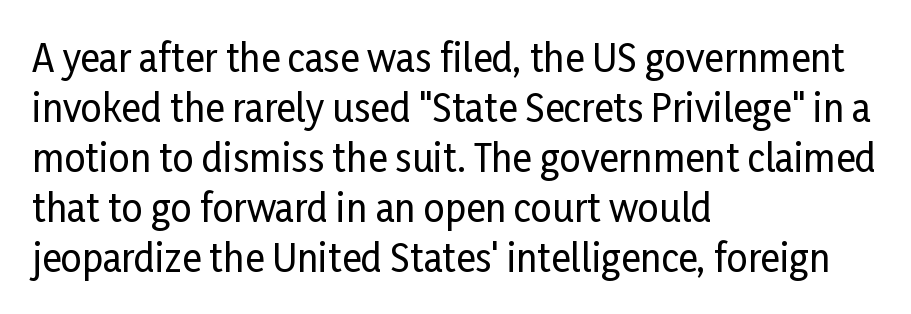
{"serif": "no", "italic": "no", "width": "condensed", "stroke_contrast": "low", "x_height": "medium", "monospaced": "no", "underline": "no", "align": "left", "line_spacing": "normal", "line_spacing_ratio": 1.35, "letter_spacing": "normal", "letter_spacing_em": 0.0, "glyph_px": 37}
